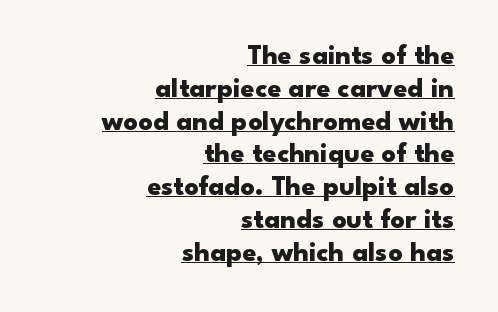
{"serif": "no", "italic": "no", "bold": "yes", "weight": "heavy", "width": "wide", "stroke_contrast": "low", "x_height": "small", "monospaced": "no", "underline": "yes", "align": "right", "line_spacing_ratio": 1.17, "letter_spacing": "normal", "letter_spacing_em": 0.0, "glyph_px": 28}
